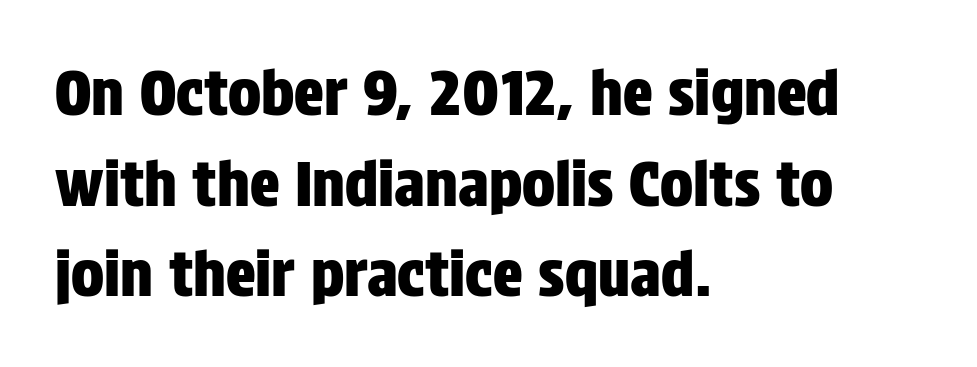
Q: Is the text italic (slanted)? A: No, it is upright.
Q: Is the typeface a serif or a sans-serif typeface? A: Sans-serif.
Q: Is the text underlined? A: No.
Q: How is the paragraph aligned? A: Left-aligned.
Q: Is the spacing between letters normal or unusually wide? A: Normal.
Q: Is the spacing between lines tight, normal or loose? A: Normal.
Q: Width (condensed, normal, or wide)? A: Condensed.
Q: Stroke contrast? A: Low.
Q: x-height? A: Large.
Q: Monospaced? A: No.
